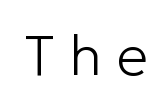
The glyphs in this specimen are sans serif. Stems here are at most as thick as an everyday book face. Letters rest on an invisible, unmarked baseline. Vertical strokes here are truly vertical. The letterforms stand isolated, each surrounded by extra space.
